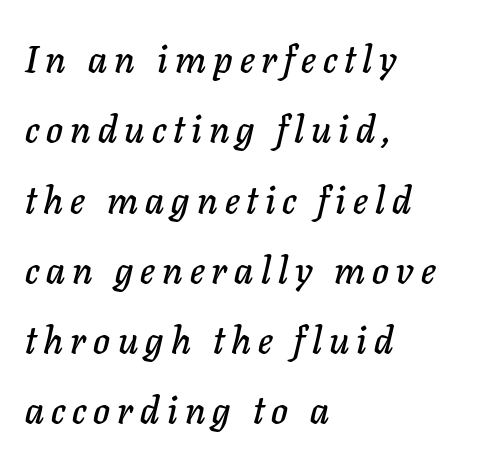
Designer's note — italics engaged. Short and long lines alike share a common starting point at left. A typesetter would call this proportional, since set widths differ per character. Nobody drew a line under any word here.
